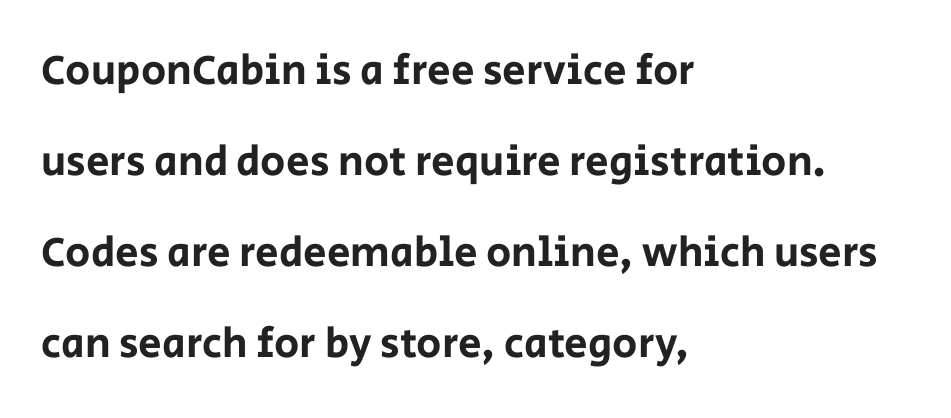
The image shows 42 px sans-serif type, upright; set left-aligned, loose line spacing (2.17x), normal letter spacing, not underlined; low stroke contrast and a large x-height.
